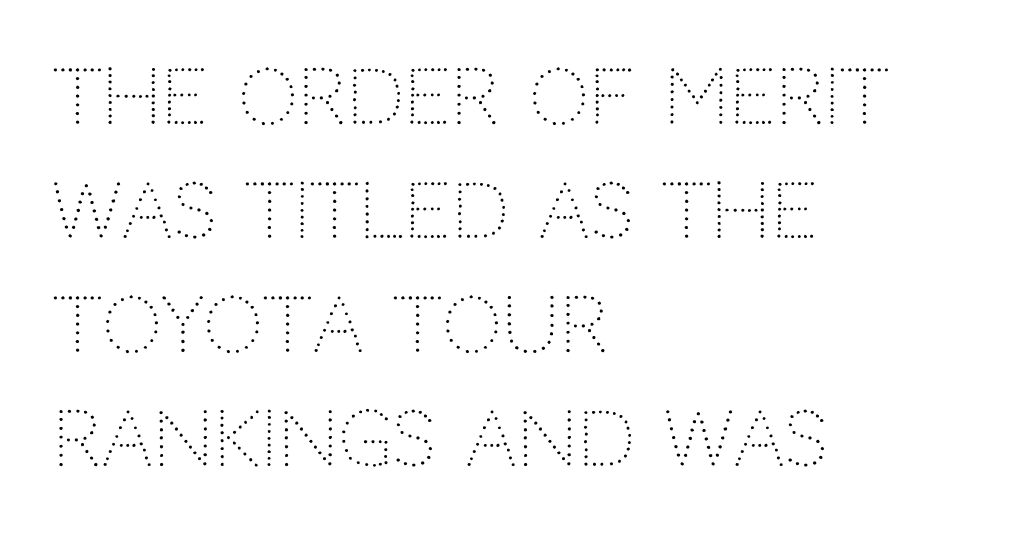
Here the designer chose a conventional face with non-uniform glyph widths. Nothing heavy about these letters — not bold at all. The lines are quadded left. Does the leading feel generous? No, just average.
